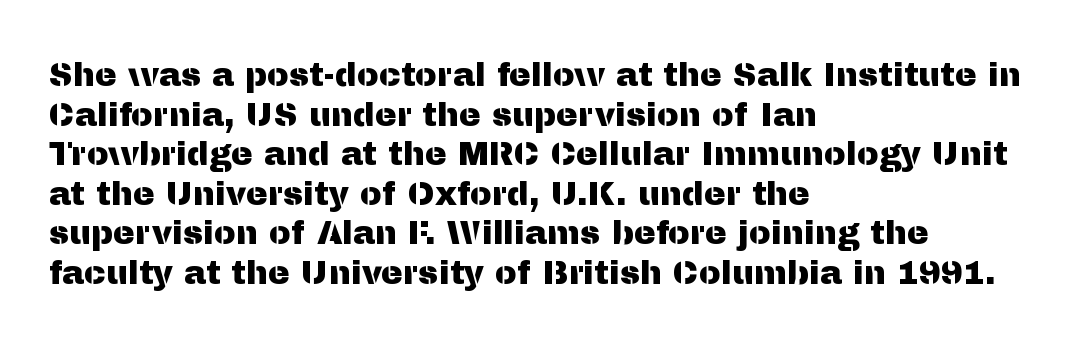
The image shows 33 px sans-serif type, upright; set left-aligned, line spacing 1.2x, normal letter spacing, not underlined; medium stroke contrast and a medium x-height.
